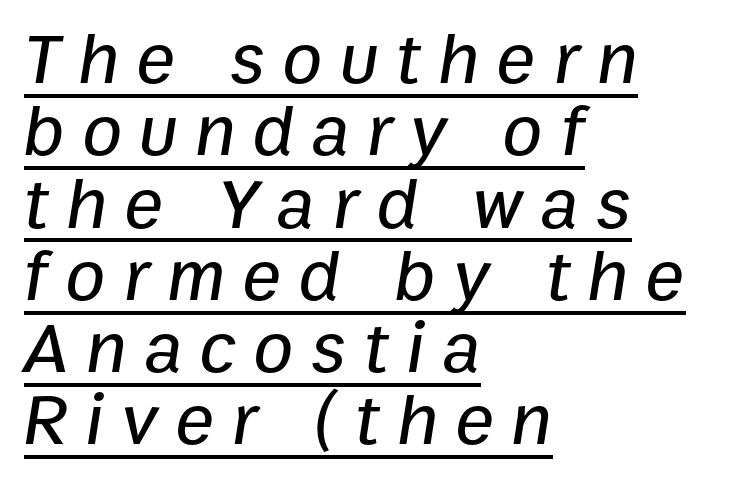
{"italic": "yes", "lean": "right", "slant_degrees": 9, "width": "normal", "stroke_contrast": "low", "x_height": "medium", "monospaced": "no", "underline": "yes", "align": "left", "line_spacing": "tight", "line_spacing_ratio": 0.99, "letter_spacing": "wide", "letter_spacing_em": 0.24, "glyph_px": 73}
